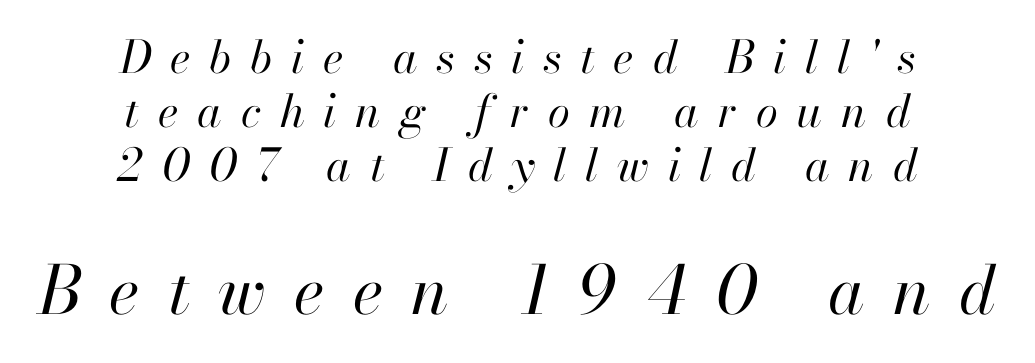
{"italic": "yes", "lean": "right", "slant_degrees": 13, "bold": "no", "weight": "regular", "width": "normal", "stroke_contrast": "high", "x_height": "small", "monospaced": "no", "underline": "no", "align": "center", "line_spacing_ratio": 1.2, "letter_spacing": "wide", "letter_spacing_em": 0.42, "larger_block": "second", "size_ratio": 1.49, "glyph_px": 67}
